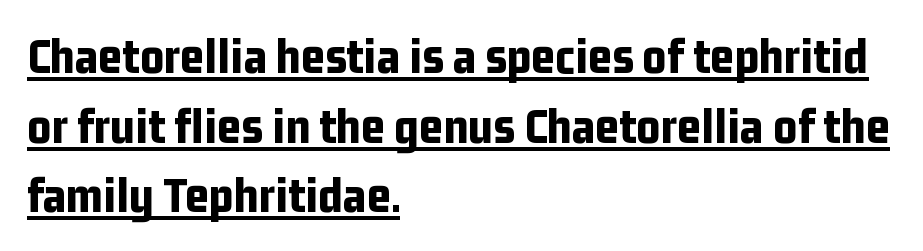
{"serif": "no", "italic": "no", "bold": "yes", "weight": "bold", "width": "condensed", "stroke_contrast": "low", "x_height": "medium", "monospaced": "no", "underline": "yes", "align": "left", "line_spacing": "normal", "line_spacing_ratio": 1.34, "letter_spacing": "normal", "letter_spacing_em": 0.0, "glyph_px": 52}
